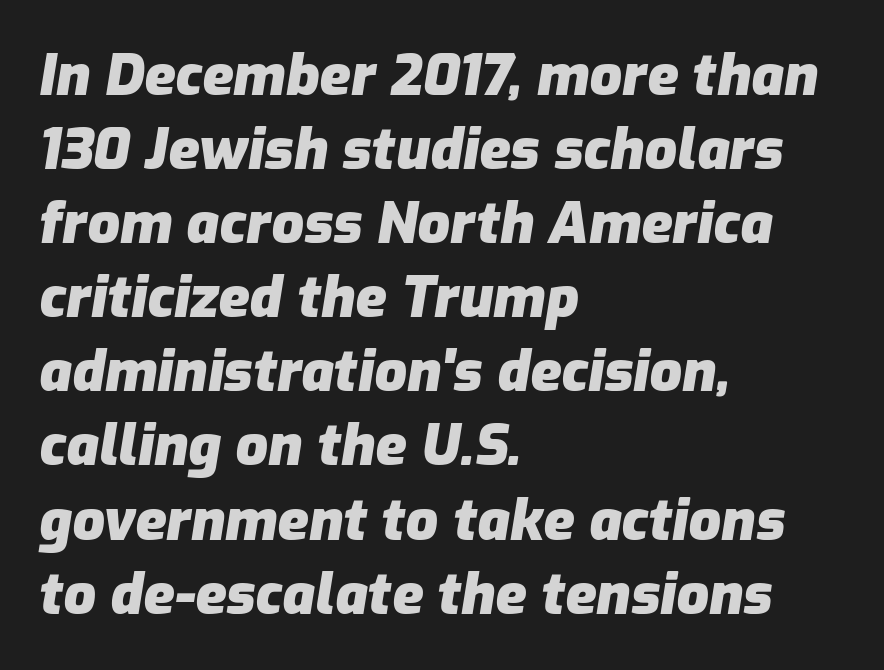
{"italic": "yes", "lean": "right", "slant_degrees": 9, "bold": "yes", "weight": "heavy", "width": "normal", "stroke_contrast": "low", "x_height": "medium", "monospaced": "no", "underline": "no", "align": "left", "line_spacing": "normal", "line_spacing_ratio": 1.3, "letter_spacing": "normal", "letter_spacing_em": 0.0, "glyph_px": 57}
